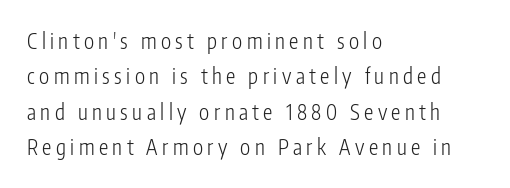
The image shows 21 px text type, upright; set left-aligned, normal line spacing (1.69x), unusually wide letter spacing (+0.21 em), not underlined.
